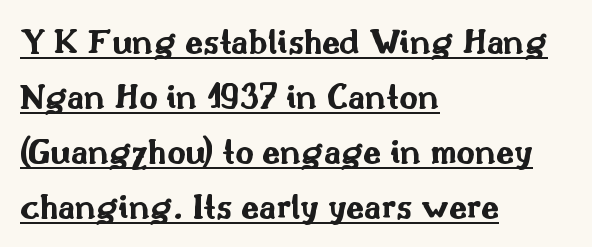
These lines stack with their left ends in a neat column. These lines are rendered in a variable-pitch font. Whoever set this chose a conventional vertical rhythm. Heavy, bold letterforms.
